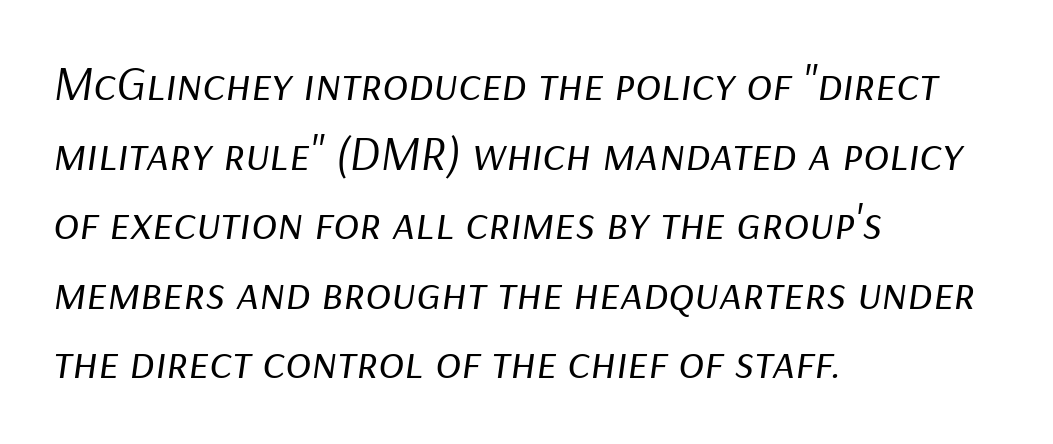
The image shows 48 px regular-weight type, italic (leaning right); set left-aligned, normal line spacing (1.45x), normal letter spacing, not underlined; low stroke contrast and a medium x-height.
